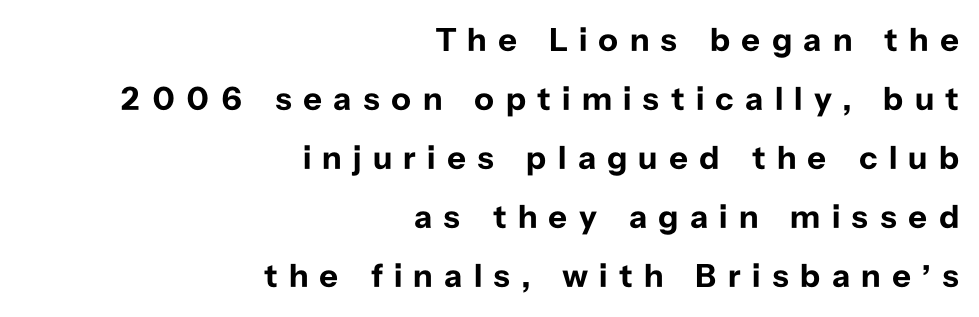
Q: Is the text bold? A: Yes.
Q: Is the text italic (slanted)? A: No, it is upright.
Q: Is the typeface a serif or a sans-serif typeface? A: Sans-serif.
Q: Is the text underlined? A: No.
Q: How is the paragraph aligned? A: Right-aligned.
Q: Is the spacing between letters normal or unusually wide? A: Unusually wide.
Q: Width (condensed, normal, or wide)? A: Normal.
Q: Stroke contrast? A: Low.
Q: x-height? A: Medium.
Q: Monospaced? A: No.
